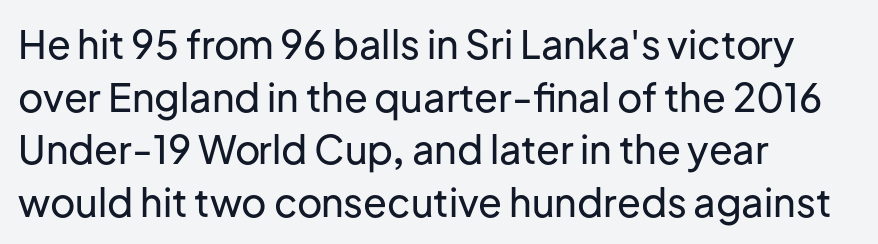
{"serif": "no", "italic": "no", "width": "normal", "stroke_contrast": "low", "x_height": "medium", "monospaced": "no", "underline": "no", "align": "left", "line_spacing": "normal", "line_spacing_ratio": 1.35, "letter_spacing": "normal", "letter_spacing_em": 0.0, "glyph_px": 39}
